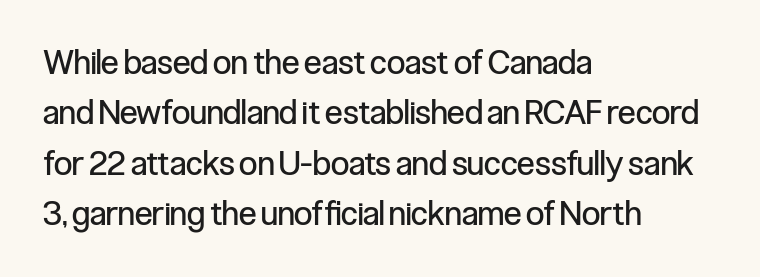
The image shows 33 px regular-weight, condensed sans-serif type, upright; set left-aligned, normal line spacing (1.53x), normal letter spacing, not underlined; low stroke contrast and a medium x-height.
